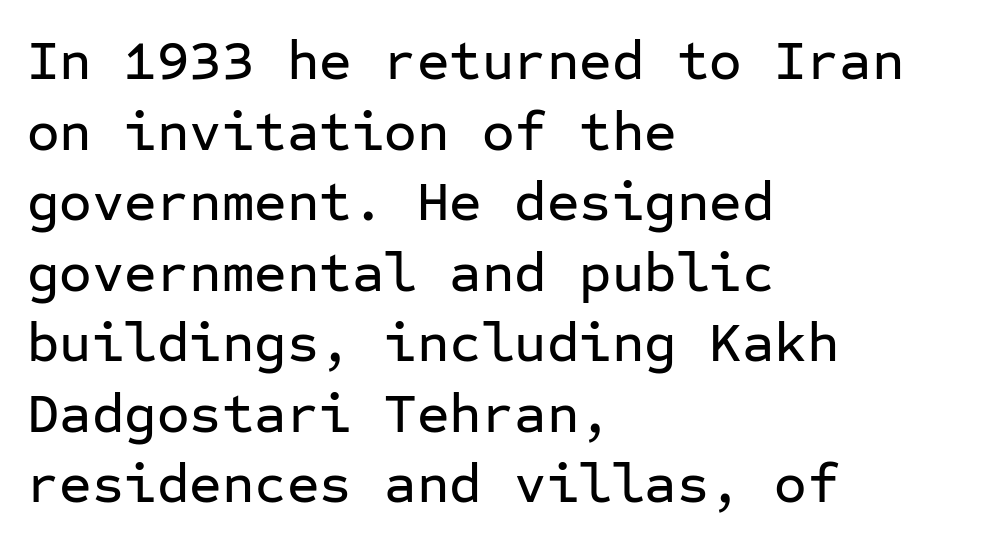
{"serif": "no", "italic": "no", "width": "normal", "stroke_contrast": "low", "x_height": "medium", "monospaced": "yes", "underline": "no", "align": "left", "line_spacing": "normal", "line_spacing_ratio": 1.26, "letter_spacing": "normal", "letter_spacing_em": 0.0, "glyph_px": 56}
